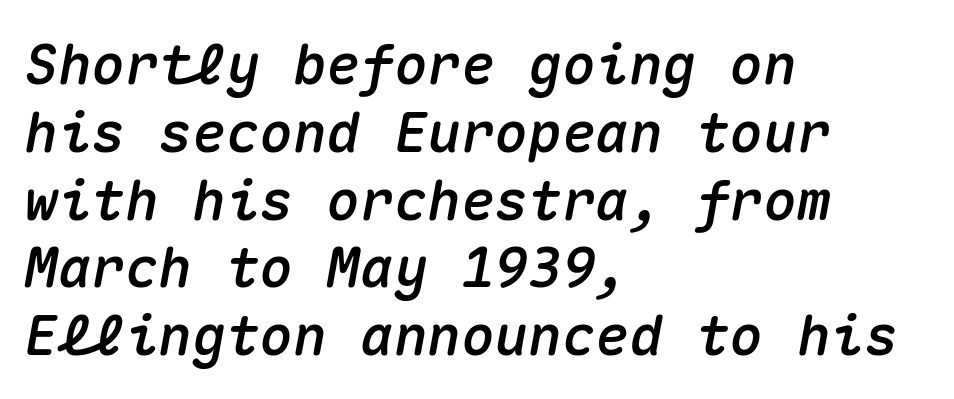
Quick note: underline off. The glyphs look as if they've been sheared to an angle. No extra tracking has been applied to these lines. Think of a typewriter: that constant character pitch is what you see here.
